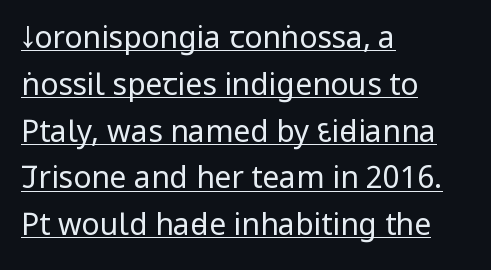
The image shows 30 px regular-weight, condensed sans-serif type, upright; set left-aligned, normal line spacing (1.56x), normal letter spacing, underlined; low stroke contrast and a large x-height.
